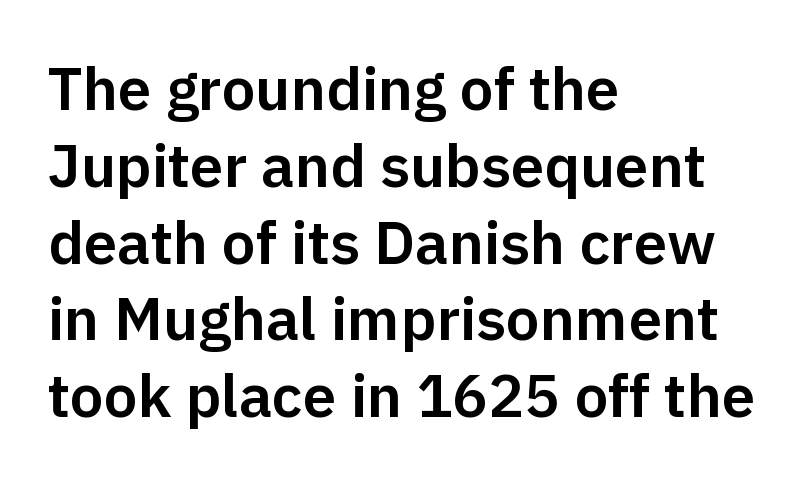
{"serif": "no", "italic": "no", "width": "normal", "stroke_contrast": "low", "x_height": "medium", "monospaced": "no", "underline": "no", "align": "left", "line_spacing": "normal", "line_spacing_ratio": 1.28, "letter_spacing": "normal", "letter_spacing_em": 0.0, "glyph_px": 60}
